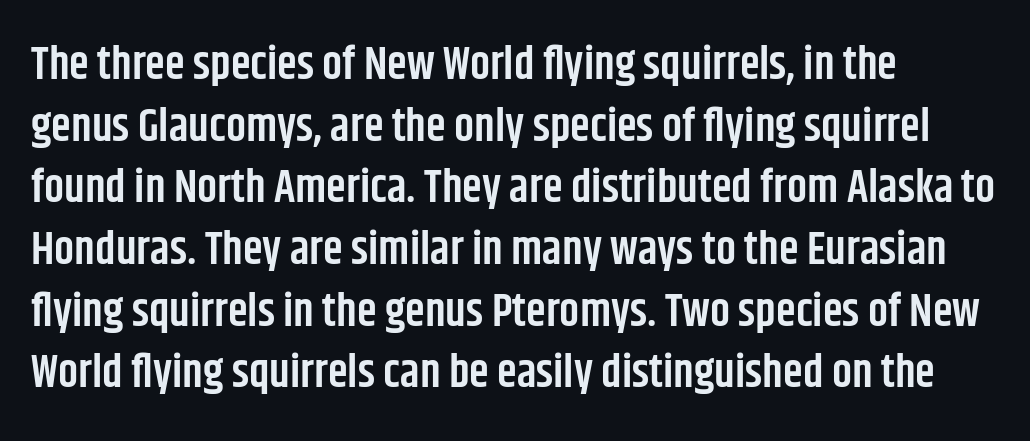
Underline: absent. These lines are composed in type without serifs. Semibold letterforms, between regular and bold. Leading: standard. A typesetter would call this proportional, since set widths differ per character. These lines stack with their left ends in a neat column.
